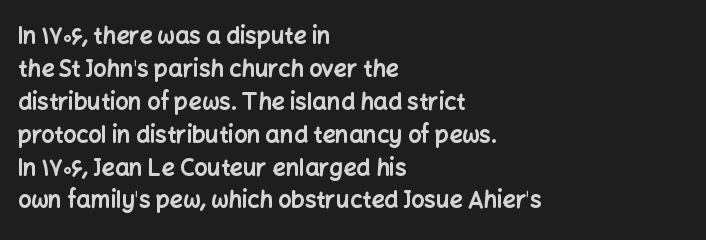
{"italic": "no", "bold": "yes", "underline": "no", "align": "left", "line_spacing": "normal", "line_spacing_ratio": 1.43, "letter_spacing": "normal", "letter_spacing_em": 0.0, "glyph_px": 23}
